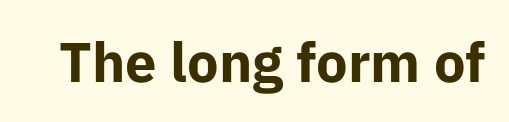
{"serif": "no", "italic": "no", "bold": "yes", "weight": "bold", "width": "normal", "stroke_contrast": "low", "x_height": "medium", "monospaced": "no", "underline": "no", "letter_spacing": "normal", "letter_spacing_em": 0.0, "glyph_px": 56}
